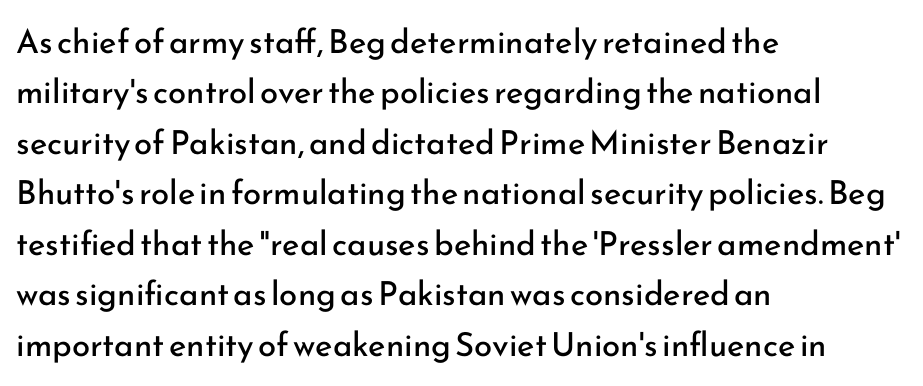
Q: Is the text bold? A: No.
Q: Is the text italic (slanted)? A: No, it is upright.
Q: Is the typeface a serif or a sans-serif typeface? A: Sans-serif.
Q: Is the text underlined? A: No.
Q: How is the paragraph aligned? A: Left-aligned.
Q: Is the spacing between letters normal or unusually wide? A: Normal.
Q: Is the spacing between lines tight, normal or loose? A: Normal.
Q: Width (condensed, normal, or wide)? A: Normal.
Q: Stroke contrast? A: Low.
Q: x-height? A: Small.
Q: Monospaced? A: No.
